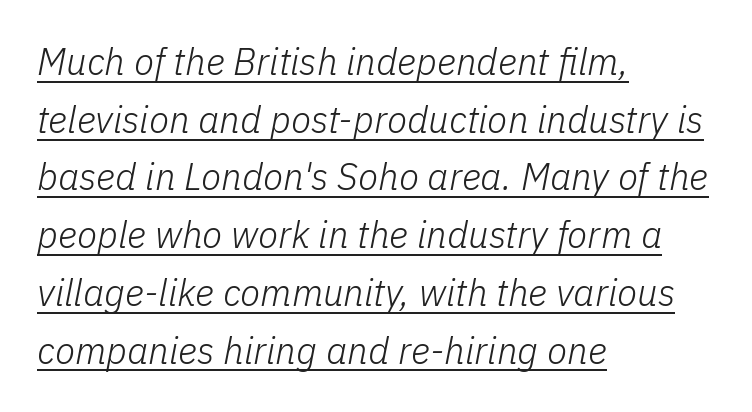
Q: Is the text bold? A: No.
Q: Is the text italic (slanted)? A: Yes, it leans right by about 11 degrees.
Q: Is the text underlined? A: Yes.
Q: How is the paragraph aligned? A: Left-aligned.
Q: Is the spacing between letters normal or unusually wide? A: Normal.
Q: Is the spacing between lines tight, normal or loose? A: Normal.
Q: Width (condensed, normal, or wide)? A: Normal.
Q: Stroke contrast? A: Low.
Q: x-height? A: Medium.
Q: Monospaced? A: No.
